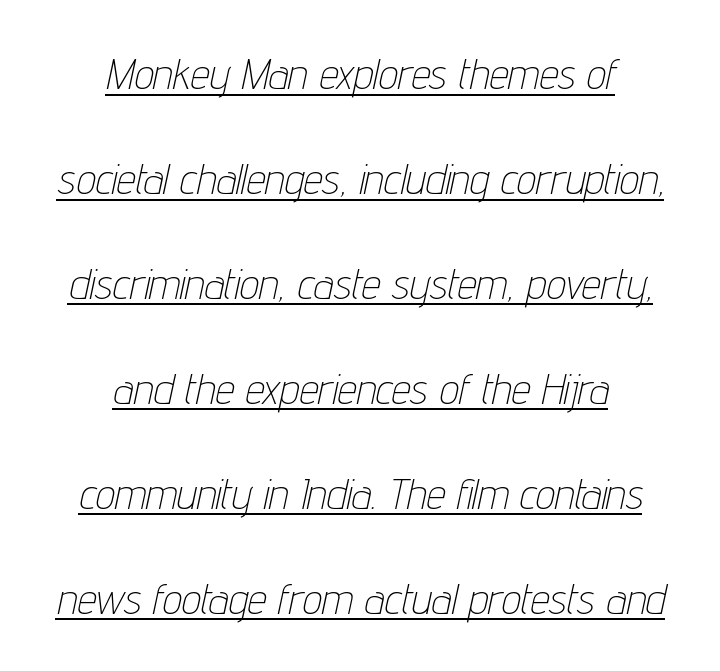
{"italic": "yes", "lean": "right", "slant_degrees": 12, "bold": "no", "weight": "thin", "width": "condensed", "stroke_contrast": "low", "x_height": "medium", "monospaced": "no", "underline": "yes", "align": "center", "line_spacing": "loose", "line_spacing_ratio": 2.44, "letter_spacing": "normal", "letter_spacing_em": 0.0, "glyph_px": 43}
